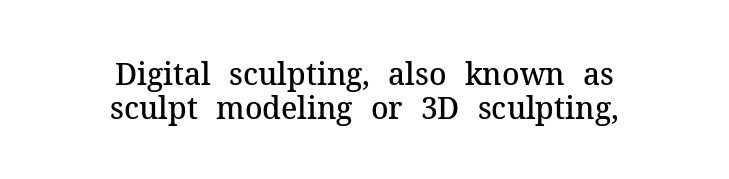
Q: Is the text bold? A: Semi-bold.
Q: Is the text italic (slanted)? A: No, it is upright.
Q: Is the typeface a serif or a sans-serif typeface? A: Serif.
Q: Is the text underlined? A: No.
Q: How is the paragraph aligned? A: Centered.
Q: Is the spacing between letters normal or unusually wide? A: Normal.
Q: Is the spacing between lines tight, normal or loose? A: Tight.
Q: Width (condensed, normal, or wide)? A: Normal.
Q: Stroke contrast? A: Medium.
Q: x-height? A: Medium.
Q: Monospaced? A: No.
